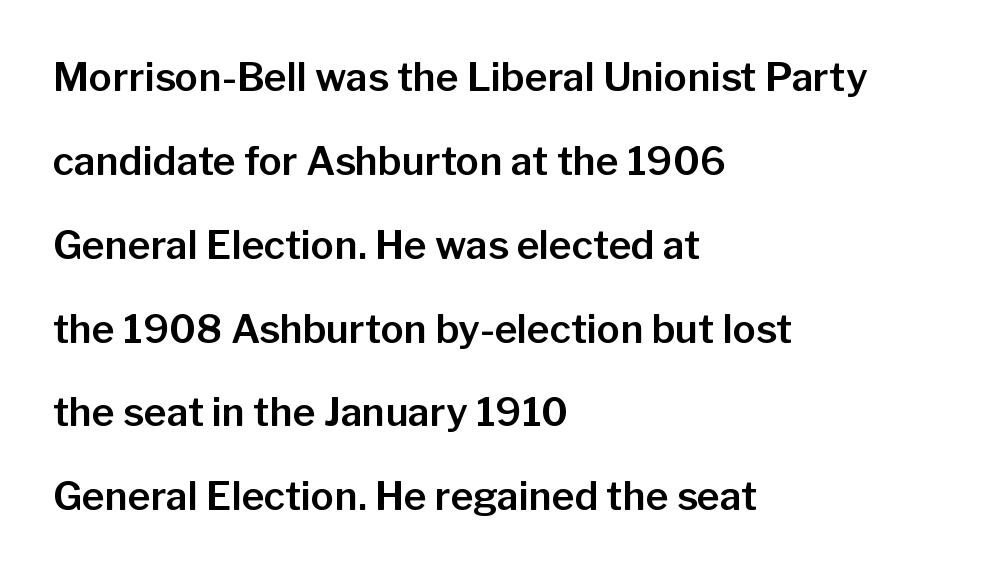
Q: Is the text italic (slanted)? A: No, it is upright.
Q: Is the typeface a serif or a sans-serif typeface? A: Sans-serif.
Q: Is the text underlined? A: No.
Q: How is the paragraph aligned? A: Left-aligned.
Q: Is the spacing between letters normal or unusually wide? A: Normal.
Q: Is the spacing between lines tight, normal or loose? A: Loose.
Q: Width (condensed, normal, or wide)? A: Normal.
Q: Stroke contrast? A: Low.
Q: x-height? A: Medium.
Q: Monospaced? A: No.
